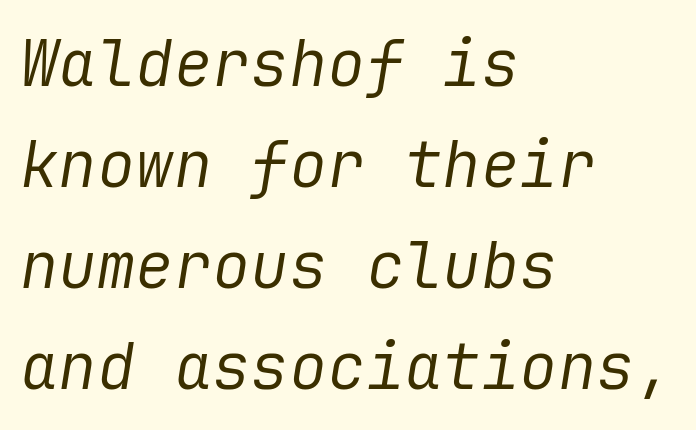
The image shows 64 px regular-weight type, italic (leaning right); set left-aligned, normal line spacing (1.58x), normal letter spacing, not underlined; low stroke contrast and a medium x-height.
